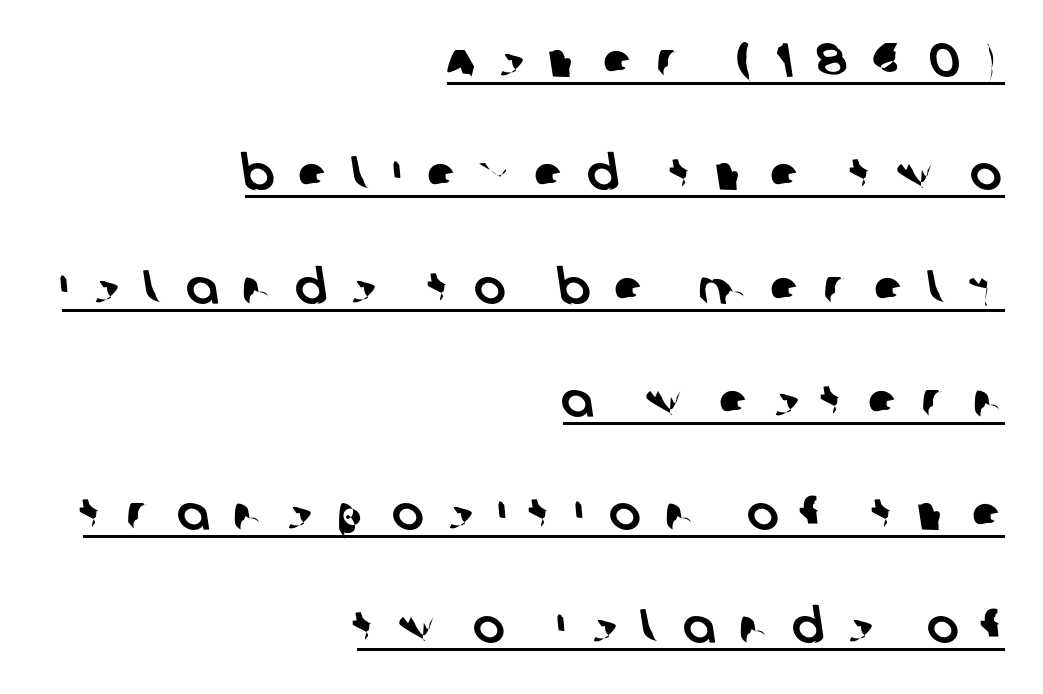
{"serif": "no", "width": "normal", "stroke_contrast": "low", "x_height": "large", "monospaced": "no", "underline": "yes", "align": "right", "line_spacing": "loose", "line_spacing_ratio": 2.36, "letter_spacing": "wide", "letter_spacing_em": 0.49, "glyph_px": 48}
